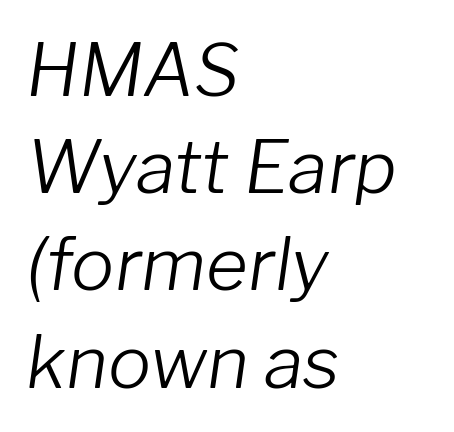
Characters are canted at an angle relative to the baseline's perpendicular. The letters sit at their default tracking, neither squeezed nor spread. On a weight scale, this lands at 450 or below. The leading is moderate, giving the passage an even texture. A bare baseline throughout the passage.
